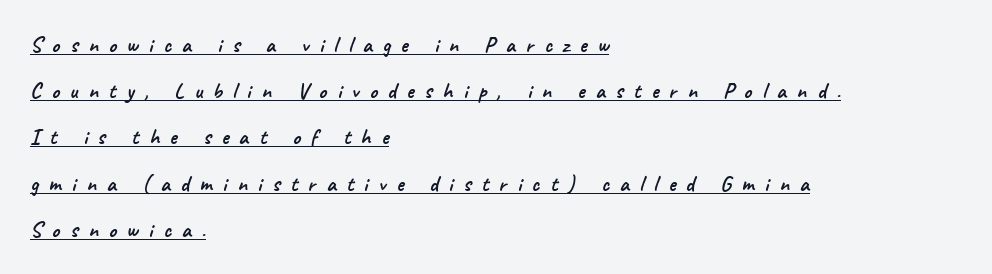
The image shows 22 px text type; set left-aligned, loose line spacing (2.1x), unusually wide letter spacing (+0.47 em), underlined.
